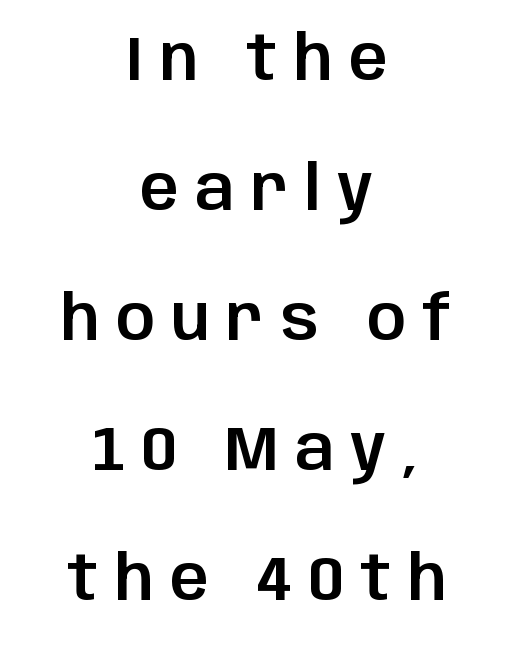
The specimen omits any rule beneath the text block's lines. Does extra space separate the letters? Yes, quite a lot of it. Loosely led — the rows are spread out. The compositor balanced each line on the midline. Does the type have serifs? No, each stem ends abruptly. The font's upright variant was chosen for this text.
